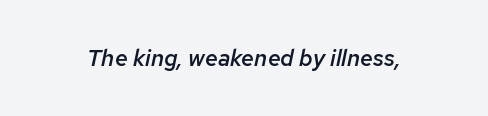
Q: Is the text bold? A: Semi-bold.
Q: Is the text italic (slanted)? A: Yes, it leans right by about 12 degrees.
Q: Is the text underlined? A: No.
Q: Is the spacing between letters normal or unusually wide? A: Normal.
